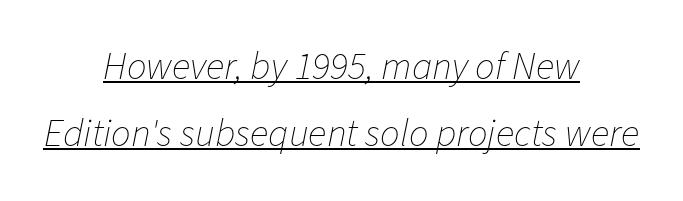
These characters rest on top of a visible drawn line. Observe the ordinary spacing: letters are neighbours, not strangers. Compared with ordinary roman type, these characters are visibly tilted. Stroke mass is kept to a normal reading level or below. Reading down the block, each line starts at a different indent, mirrored at its end.
